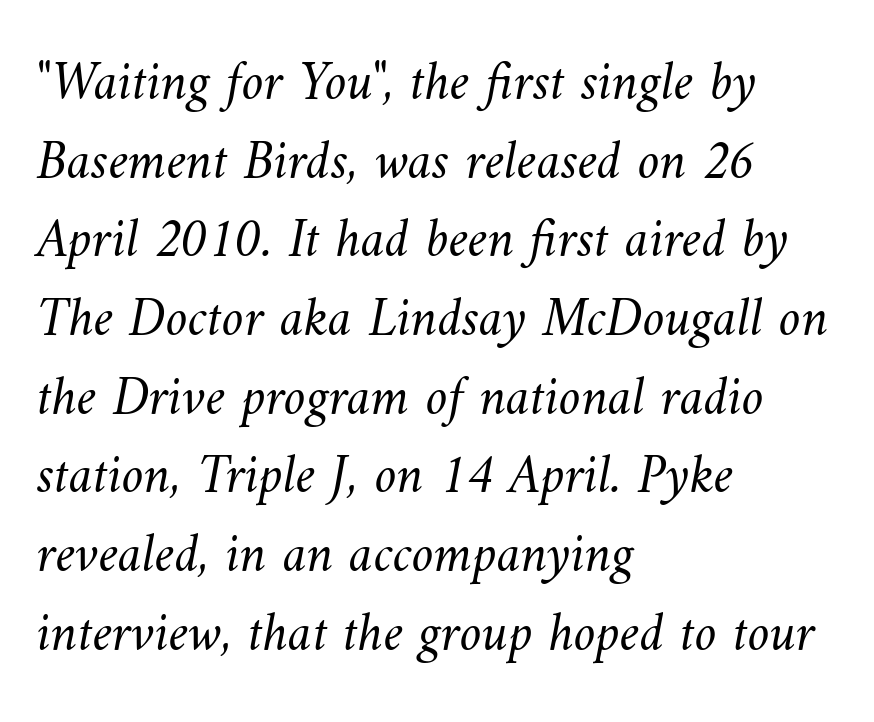
Q: Is the text bold? A: No.
Q: Is the text underlined? A: No.
Q: How is the paragraph aligned? A: Left-aligned.
Q: Is the spacing between letters normal or unusually wide? A: Normal.
Q: Is the spacing between lines tight, normal or loose? A: Normal.
Q: Width (condensed, normal, or wide)? A: Normal.
Q: Stroke contrast? A: Medium.
Q: x-height? A: Small.
Q: Monospaced? A: No.
